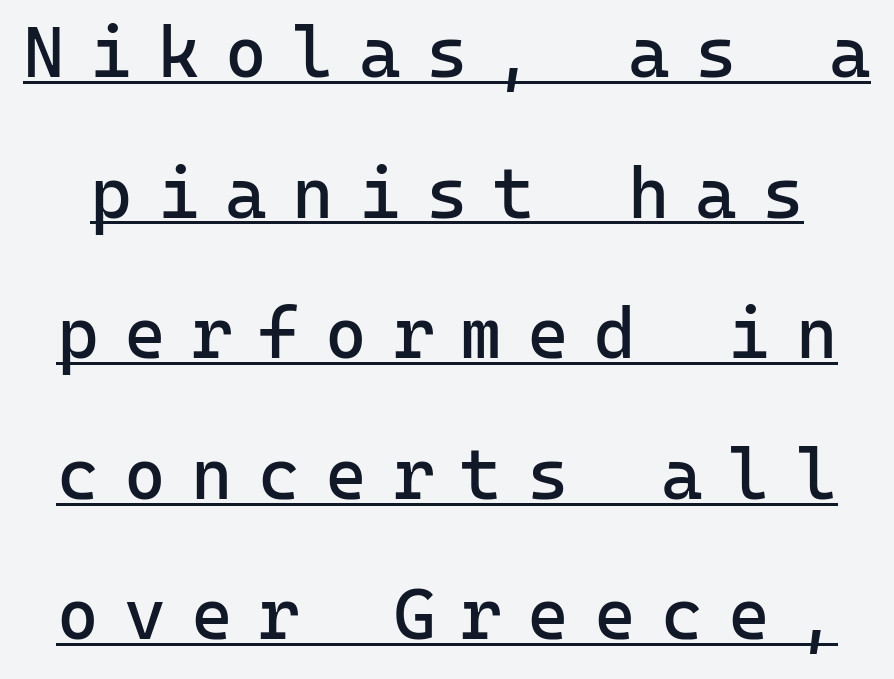
Q: Is the text bold? A: No.
Q: Is the text italic (slanted)? A: No, it is upright.
Q: Is the typeface a serif or a sans-serif typeface? A: Sans-serif.
Q: Is the text underlined? A: Yes.
Q: Is the spacing between letters normal or unusually wide? A: Unusually wide.
Q: Is the spacing between lines tight, normal or loose? A: Loose.
Q: Width (condensed, normal, or wide)? A: Normal.
Q: Stroke contrast? A: Low.
Q: x-height? A: Medium.
Q: Monospaced? A: Yes.
